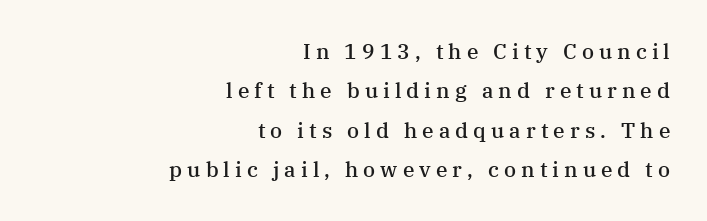
{"italic": "no", "bold": "semi", "underline": "no", "align": "right", "line_spacing_ratio": 1.88, "letter_spacing": "wide", "letter_spacing_em": 0.24, "glyph_px": 21}
